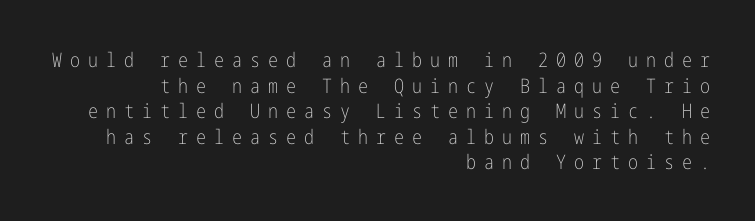
The image shows 20 px text type, upright; set right-aligned, normal line spacing (1.28x), unusually wide letter spacing (+0.4 em), not underlined.
